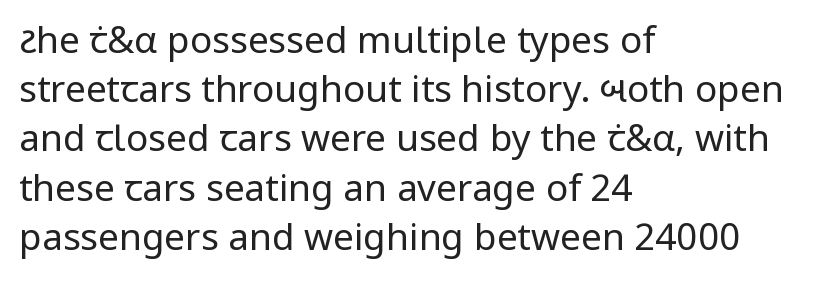
The image shows 37 px regular-weight sans-serif type, upright; set left-aligned, normal line spacing (1.33x), normal letter spacing, not underlined; low stroke contrast and a medium x-height.
